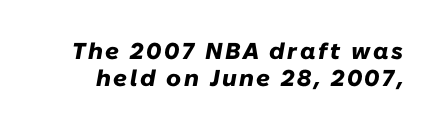
{"italic": "yes", "lean": "right", "slant_degrees": 10, "bold": "yes", "underline": "no", "line_spacing_ratio": 1.18, "glyph_px": 23}
